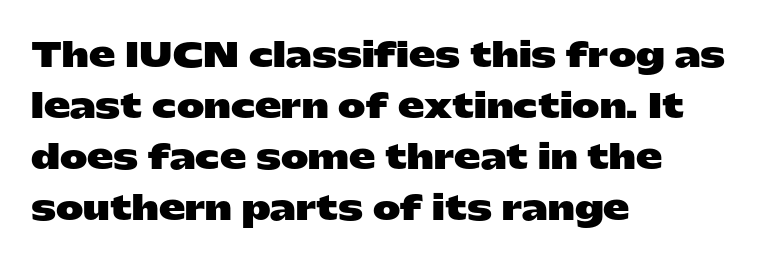
Q: Is the text bold? A: Yes.
Q: Is the text italic (slanted)? A: No, it is upright.
Q: Is the typeface a serif or a sans-serif typeface? A: Sans-serif.
Q: Is the text underlined? A: No.
Q: How is the paragraph aligned? A: Left-aligned.
Q: Is the spacing between letters normal or unusually wide? A: Normal.
Q: Is the spacing between lines tight, normal or loose? A: Normal.
Q: Width (condensed, normal, or wide)? A: Wide.
Q: Stroke contrast? A: Low.
Q: x-height? A: Medium.
Q: Monospaced? A: No.
